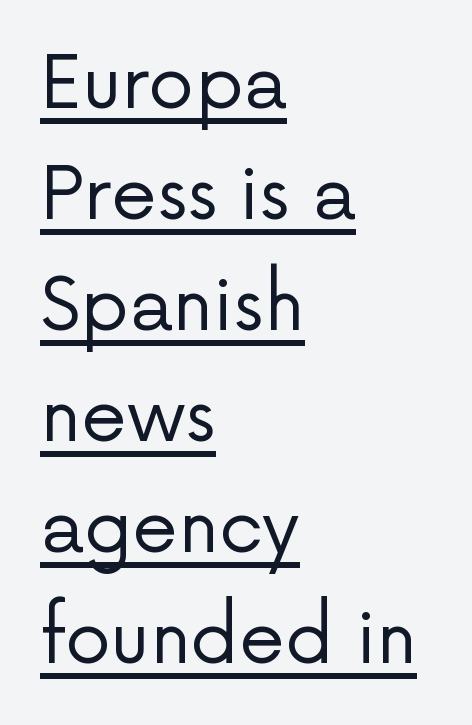
{"serif": "no", "italic": "no", "bold": "no", "weight": "regular", "width": "normal", "stroke_contrast": "low", "x_height": "medium", "monospaced": "no", "underline": "yes", "align": "left", "line_spacing": "normal", "line_spacing_ratio": 1.52, "letter_spacing": "normal", "letter_spacing_em": 0.0, "glyph_px": 73}
